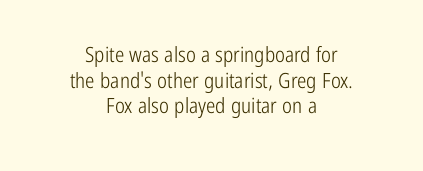
The image shows 21 px text type, upright; set centered, line spacing 1.22x, normal letter spacing, not underlined.
